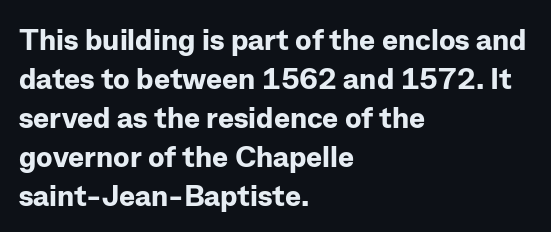
Heavy, bold letterforms. If you drew a ruler down the left edge, every line would touch it. Short note: letters normally spaced. Unlike italic type, these characters show no tilt at all. The letters advance in unequal steps, a hallmark of proportional type. The lines sit at an ordinary, default distance from one another.
